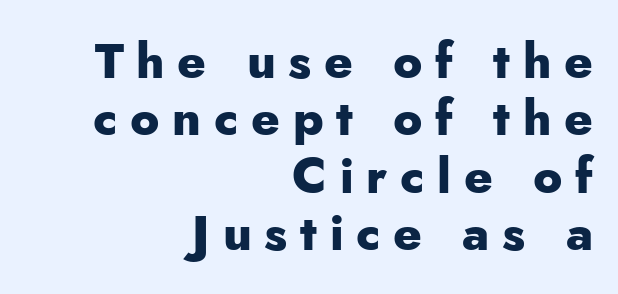
{"serif": "no", "italic": "no", "bold": "yes", "weight": "heavy", "width": "normal", "stroke_contrast": "low", "x_height": "small", "monospaced": "no", "underline": "no", "align": "right", "line_spacing_ratio": 1.17, "letter_spacing": "wide", "letter_spacing_em": 0.26, "glyph_px": 49}
